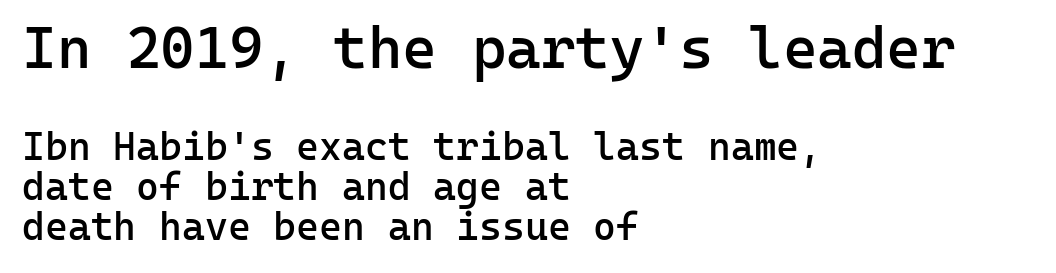
The image shows 59 px semibold sans-serif type, upright, monospaced; set left-aligned, tight line spacing (1.03x), normal letter spacing, not underlined; the first (top) block is 1.51x larger; low stroke contrast and a medium x-height.
